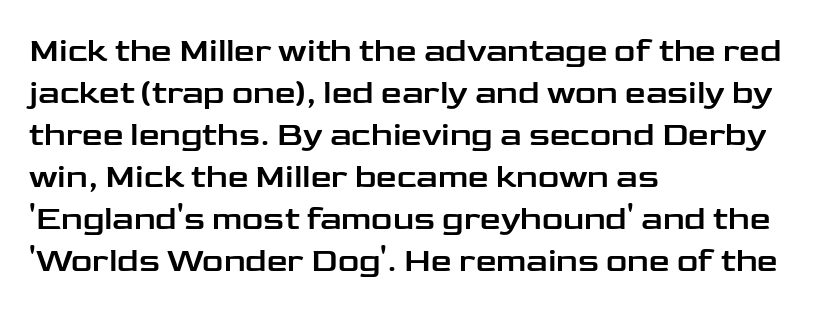
The typeface chosen for these lines omits serifs. Notice how the passage keeps a crisp vertical edge on the left only. Vertical strokes here are truly vertical. Compared with typical paragraphs, the rows here are spaced about the same.
